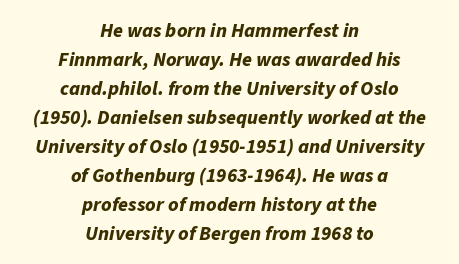
Each line is balanced around a shared central axis. The face used here has the dense, thick strokes of a bold. This rendering features lettering with no underline. Students, observe: this is what conventionally led text looks like. You could call the tracking neutral — neither tight nor loose.
